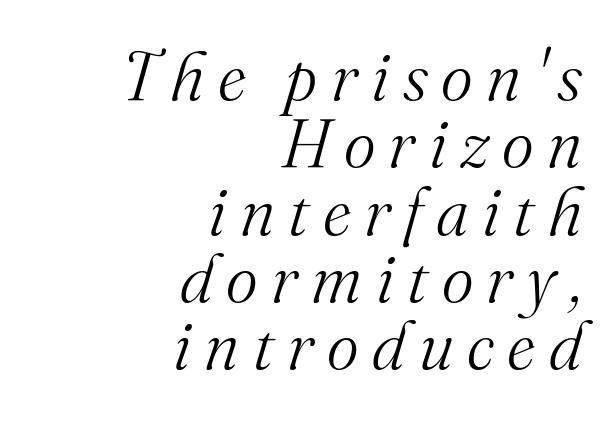
Stroke thickness stays within the range of a standard reading face or lighter. Line endings align vertically; line beginnings do not. If you measured baseline to baseline, you'd find a short distance. The zone under the glyphs is completely vacant. Observe the lean: these are italic letterforms.
